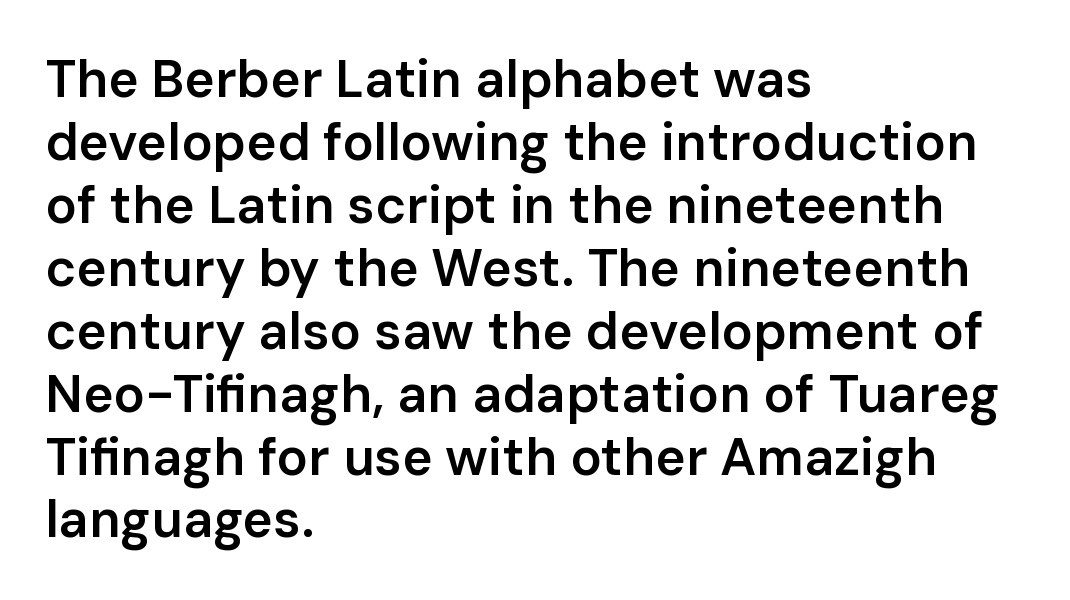
Q: Is the text bold? A: Semi-bold.
Q: Is the text italic (slanted)? A: No, it is upright.
Q: Is the typeface a serif or a sans-serif typeface? A: Sans-serif.
Q: Is the text underlined? A: No.
Q: How is the paragraph aligned? A: Left-aligned.
Q: Is the spacing between letters normal or unusually wide? A: Normal.
Q: Width (condensed, normal, or wide)? A: Normal.
Q: Stroke contrast? A: Low.
Q: x-height? A: Medium.
Q: Monospaced? A: No.
